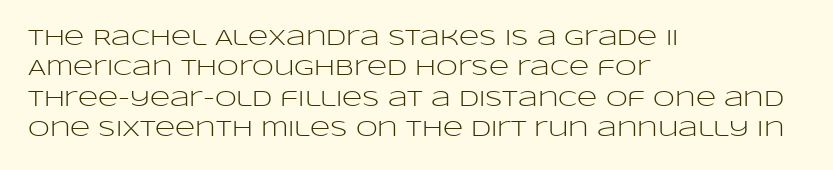
{"italic": "no", "bold": "no", "underline": "no", "align": "left", "line_spacing": "normal", "line_spacing_ratio": 1.38, "letter_spacing": "normal", "letter_spacing_em": 0.0, "glyph_px": 22}
